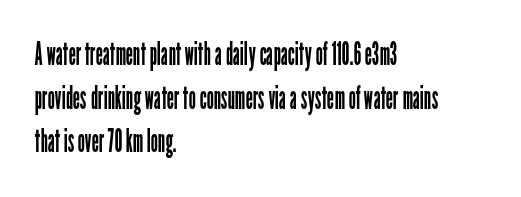
The letters advance in unequal steps, a hallmark of proportional type. Nope, no serifs anywhere on these letters. Posture: upright roman. The passage shown has conventional tracking throughout. Vertically, the passage feels balanced, rows spaced as you'd expect. Is the type heavy? It reads as light-to-regular instead.
